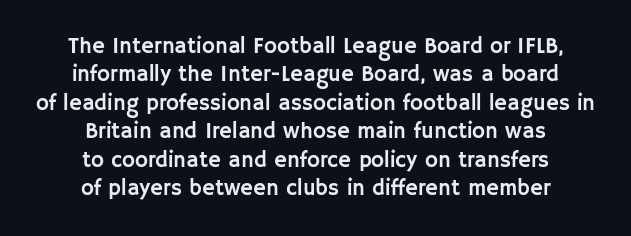
{"italic": "no", "underline": "no", "align": "center", "line_spacing": "normal", "line_spacing_ratio": 1.29, "letter_spacing": "normal", "letter_spacing_em": 0.0, "glyph_px": 22}
